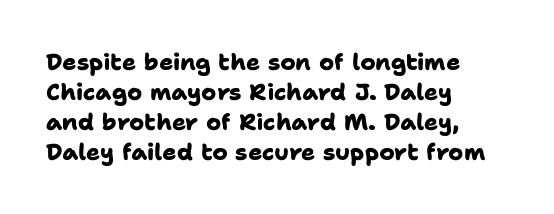
The image shows 23 px bold type; set left-aligned, normal line spacing (1.3x), normal letter spacing, not underlined.
